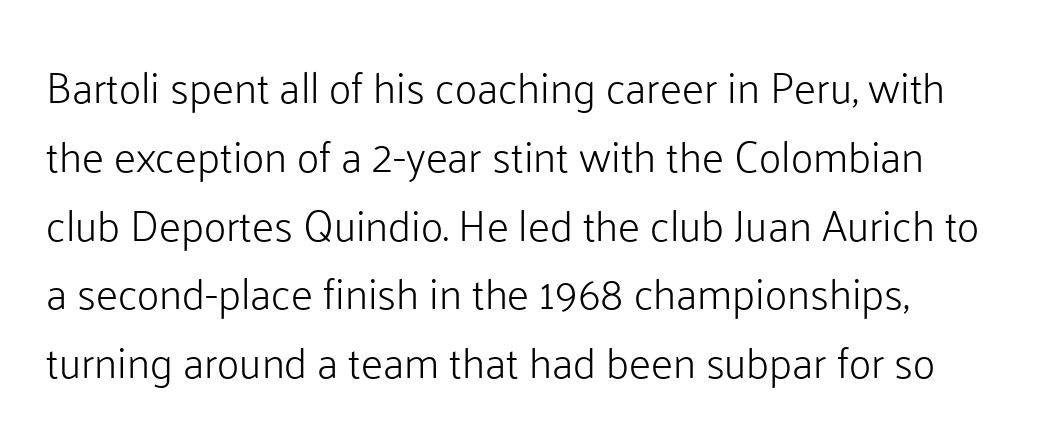
Q: Is the text bold? A: No.
Q: Is the text italic (slanted)? A: No, it is upright.
Q: Is the typeface a serif or a sans-serif typeface? A: Sans-serif.
Q: Is the text underlined? A: No.
Q: How is the paragraph aligned? A: Left-aligned.
Q: Is the spacing between letters normal or unusually wide? A: Normal.
Q: Is the spacing between lines tight, normal or loose? A: Normal.
Q: Width (condensed, normal, or wide)? A: Normal.
Q: Stroke contrast? A: Low.
Q: x-height? A: Medium.
Q: Monospaced? A: No.
